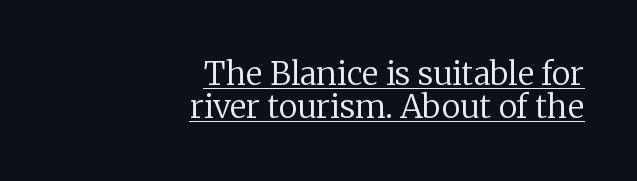
Q: Is the text bold? A: No.
Q: Is the text italic (slanted)? A: No, it is upright.
Q: Is the typeface a serif or a sans-serif typeface? A: Serif.
Q: Is the text underlined? A: Yes.
Q: How is the paragraph aligned? A: Right-aligned.
Q: Is the spacing between letters normal or unusually wide? A: Normal.
Q: Is the spacing between lines tight, normal or loose? A: Tight.
Q: Width (condensed, normal, or wide)? A: Normal.
Q: Stroke contrast? A: Low.
Q: x-height? A: Medium.
Q: Monospaced? A: No.
